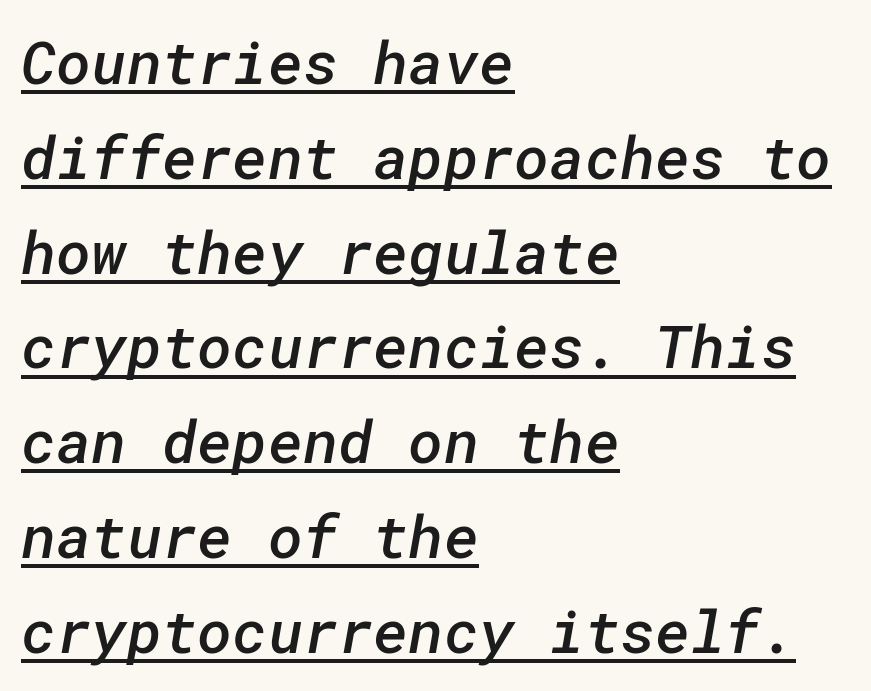
{"serif": "no", "bold": "semi", "weight": "semibold", "width": "normal", "stroke_contrast": "low", "x_height": "medium", "underline": "yes", "align": "left", "line_spacing": "normal", "line_spacing_ratio": 1.58, "letter_spacing": "normal", "letter_spacing_em": 0.0, "glyph_px": 60}
